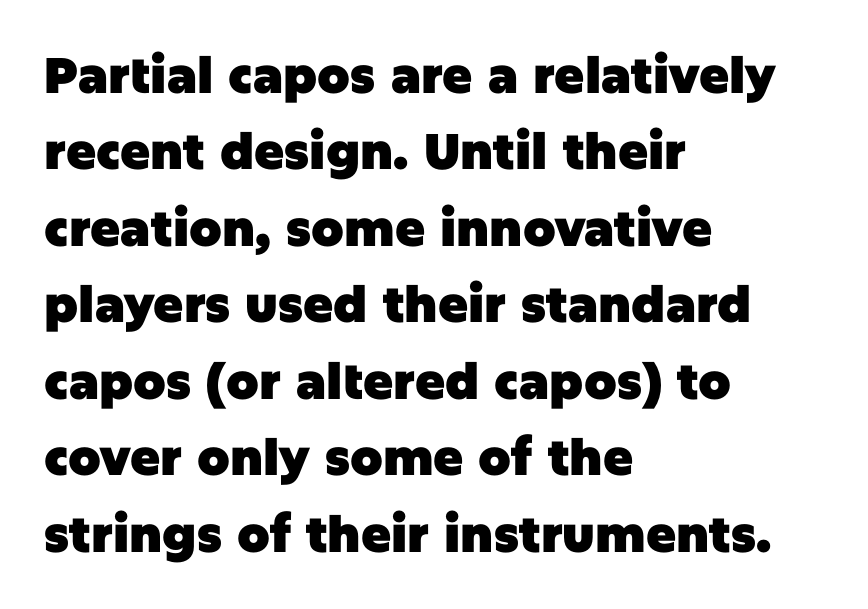
The image shows 50 px heavy sans-serif type, upright; set left-aligned, normal line spacing (1.53x), normal letter spacing, not underlined; low stroke contrast and a large x-height.
